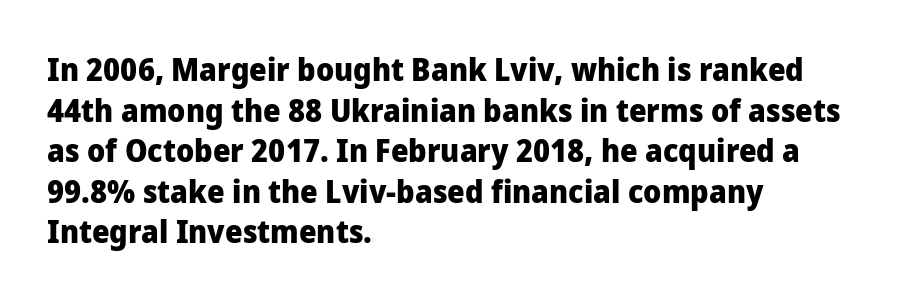
Q: Is the text bold? A: Yes.
Q: Is the text italic (slanted)? A: No, it is upright.
Q: Is the typeface a serif or a sans-serif typeface? A: Sans-serif.
Q: Is the text underlined? A: No.
Q: How is the paragraph aligned? A: Left-aligned.
Q: Is the spacing between letters normal or unusually wide? A: Normal.
Q: Is the spacing between lines tight, normal or loose? A: Normal.
Q: Width (condensed, normal, or wide)? A: Normal.
Q: Stroke contrast? A: Low.
Q: x-height? A: Medium.
Q: Monospaced? A: No.
